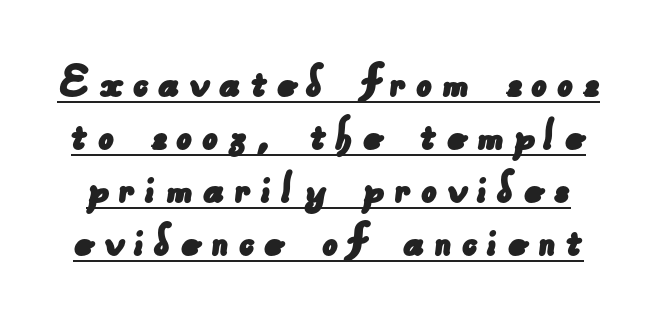
Q: Is the typeface a serif or a sans-serif typeface? A: Sans-serif.
Q: Is the text underlined? A: Yes.
Q: Is the spacing between lines tight, normal or loose? A: Tight.
Q: Width (condensed, normal, or wide)? A: Normal.
Q: Stroke contrast? A: Low.
Q: x-height? A: Small.
Q: Monospaced? A: No.
